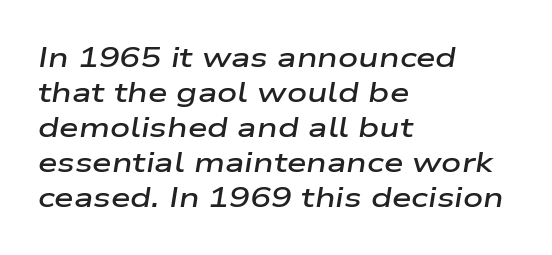
The axis of the letterforms is tilted away from vertical. The ragged edge is on the right, which tells us the setting is flush left. Note the varied advance widths — an 'i' is clearly narrower than an 'm'. The words here are not underlined.
